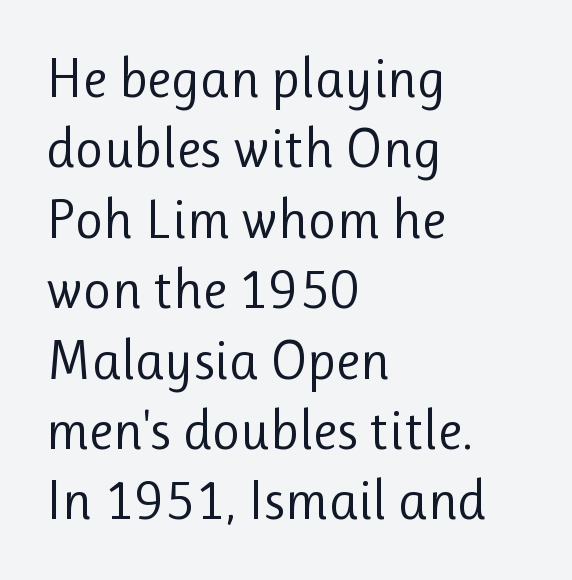
Q: Is the text bold? A: No.
Q: Is the text italic (slanted)? A: No, it is upright.
Q: Is the typeface a serif or a sans-serif typeface? A: Sans-serif.
Q: Is the text underlined? A: No.
Q: How is the paragraph aligned? A: Left-aligned.
Q: Is the spacing between letters normal or unusually wide? A: Normal.
Q: Is the spacing between lines tight, normal or loose? A: Normal.
Q: Width (condensed, normal, or wide)? A: Normal.
Q: Stroke contrast? A: Low.
Q: x-height? A: Medium.
Q: Monospaced? A: No.
